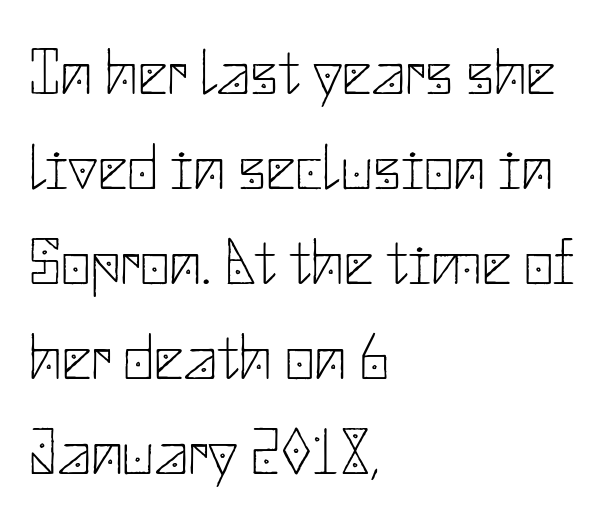
The image shows 65 px thin sans-serif type, upright; set left-aligned, normal line spacing (1.46x), normal letter spacing, not underlined; low stroke contrast and a small x-height.
